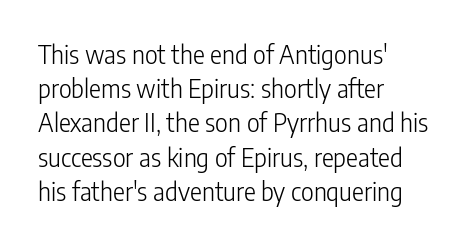
The image shows 25 px text type, upright; set left-aligned, normal line spacing (1.37x), normal letter spacing, not underlined.
